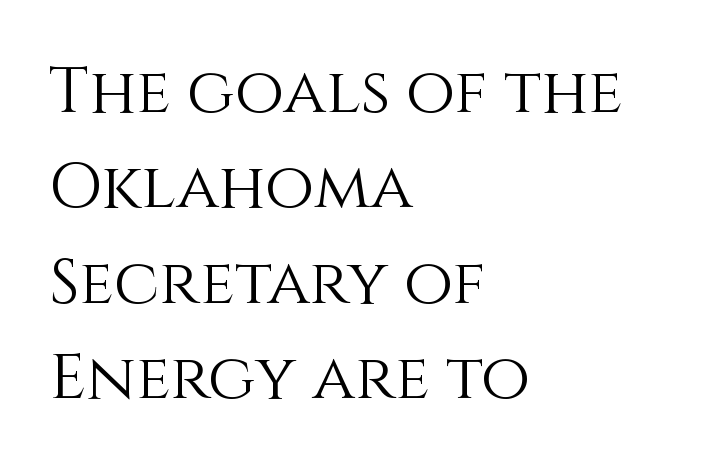
Bare-footed words on every line. Layout note: lines flush left. The face looks like a standard text weight, possibly lighter. Character widths vary here, with narrow letters taking less room than wide ones.
